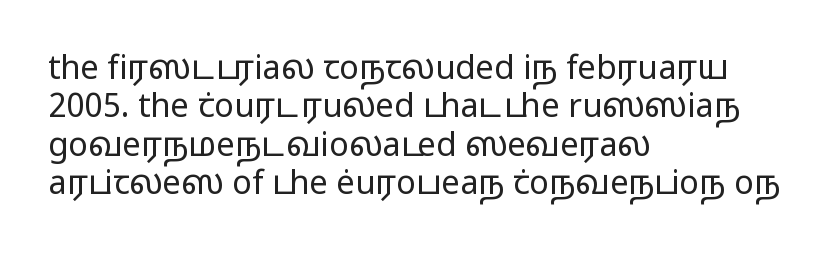
The image shows 33 px regular-weight, wide sans-serif type, upright; set left-aligned, line spacing 1.16x, normal letter spacing, not underlined; low stroke contrast and a medium x-height.
